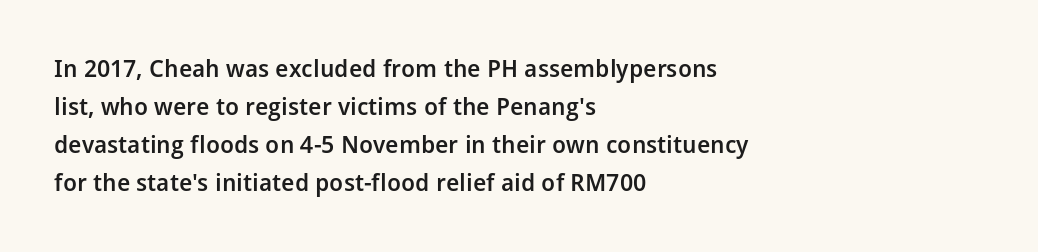
Q: Is the text bold? A: Semi-bold.
Q: Is the text italic (slanted)? A: No, it is upright.
Q: Is the text underlined? A: No.
Q: How is the paragraph aligned? A: Left-aligned.
Q: Is the spacing between letters normal or unusually wide? A: Normal.
Q: Is the spacing between lines tight, normal or loose? A: Normal.
